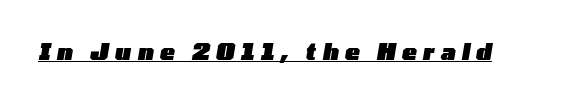
Q: Is the text bold? A: Yes.
Q: Is the text italic (slanted)? A: Yes, it leans right by about 10 degrees.
Q: Is the text underlined? A: Yes.
Q: Is the spacing between letters normal or unusually wide? A: Unusually wide.
